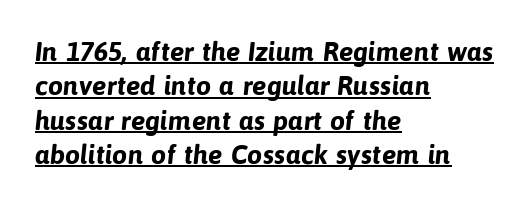
Layout note: lines flush left. Notice how a bar underscores the lettering throughout. Pretty heavy lettering here — definitely bold. A normal amount of white space separates one row of letters from the next. Observe the ordinary spacing: letters are neighbours, not strangers.
